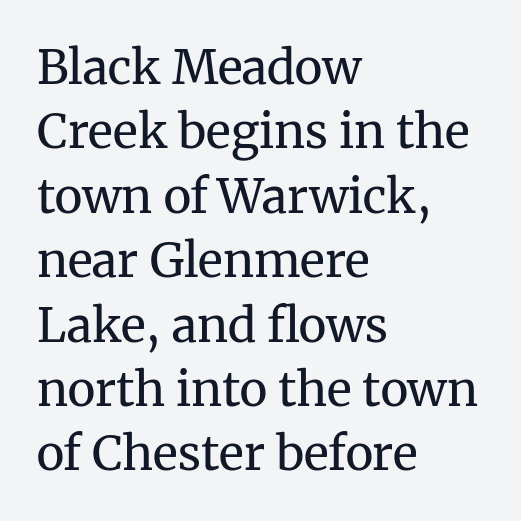
The letters stand straight up with perfectly vertical stems. Decoration check: the copy has no underline. These lines sit exactly where default settings would place them. Line beginnings align vertically; line endings do not. Spacing verdict: proportional, widths tailored to each character.
